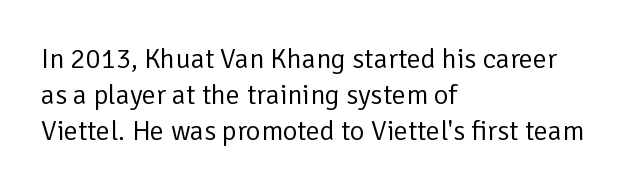
{"serif": "no", "italic": "no", "bold": "no", "weight": "regular", "width": "normal", "stroke_contrast": "low", "x_height": "medium", "monospaced": "no", "underline": "no", "align": "left", "line_spacing": "normal", "line_spacing_ratio": 1.29, "letter_spacing": "normal", "letter_spacing_em": 0.0, "glyph_px": 28}
